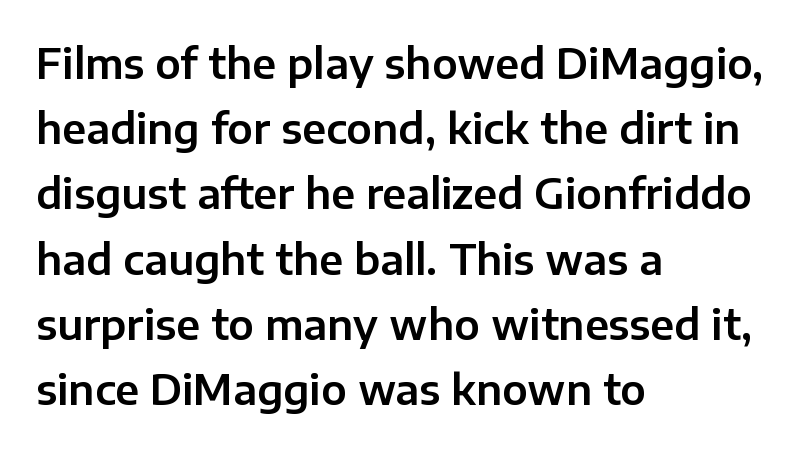
{"serif": "no", "italic": "no", "width": "normal", "stroke_contrast": "low", "x_height": "medium", "monospaced": "no", "underline": "no", "align": "left", "line_spacing": "normal", "line_spacing_ratio": 1.59, "letter_spacing": "normal", "letter_spacing_em": 0.0, "glyph_px": 41}
